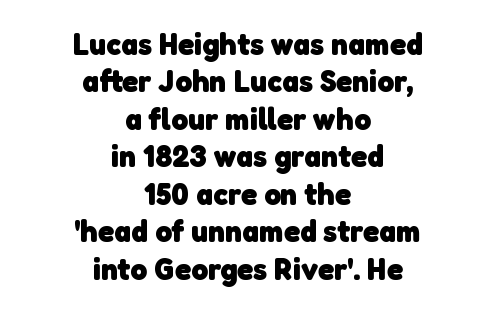
The image shows 32 px heavy sans-serif type; set centered, line spacing 1.17x, normal letter spacing, not underlined; low stroke contrast and a medium x-height.
